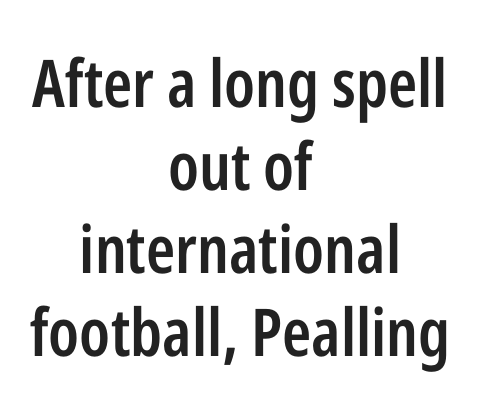
{"serif": "no", "italic": "no", "bold": "semi", "weight": "semibold", "width": "condensed", "stroke_contrast": "low", "x_height": "medium", "monospaced": "no", "underline": "no", "align": "center", "line_spacing": "normal", "line_spacing_ratio": 1.26, "letter_spacing": "normal", "letter_spacing_em": 0.0, "glyph_px": 66}
